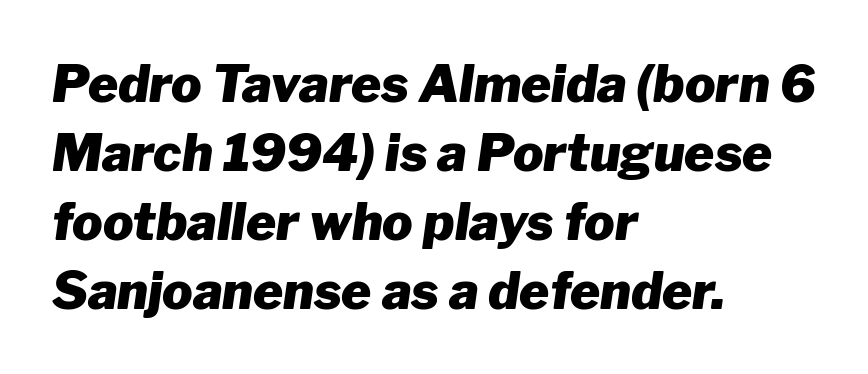
The letters are slanted; this is an italic face. The letters advance in unequal steps, a hallmark of proportional type. Vertically, the passage feels balanced, rows spaced as you'd expect. The zone under the glyphs is completely vacant. Pretty heavy lettering here — definitely bold. The typesetter chose a ragged-right arrangement here.
